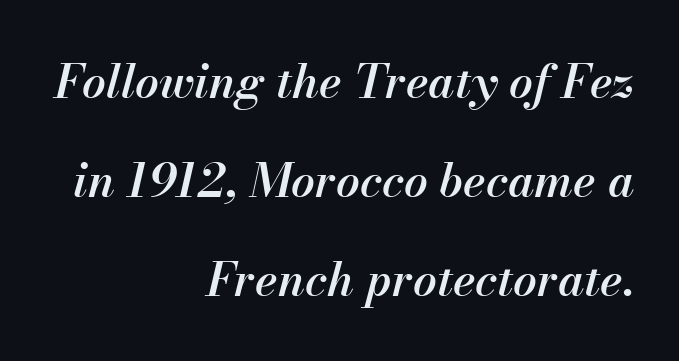
The image shows 47 px semibold type, italic (leaning right); set right-aligned, loose line spacing (2.11x), normal letter spacing, not underlined; medium stroke contrast and a small x-height.
